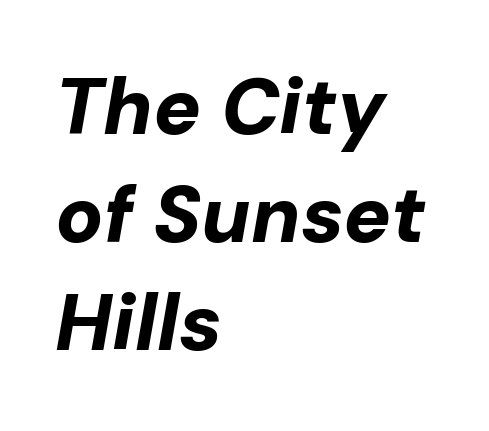
The image shows 79 px bold type, italic (leaning right); set left-aligned, normal line spacing (1.37x), normal letter spacing, not underlined; low stroke contrast and a medium x-height.
